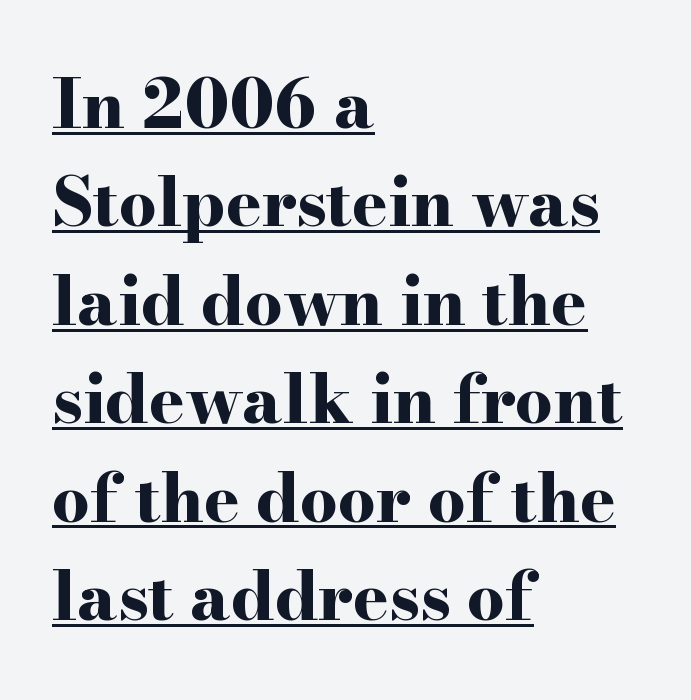
Posture: upright roman. Do the characters align in a grid? No, the font is proportional. The face used here has the dense, thick strokes of a bold. Caption: lettering with a line underneath. The text block is weighted toward the left margin, trailing off unevenly rightward. A typesetter would call this leading conventional body-copy spacing.
